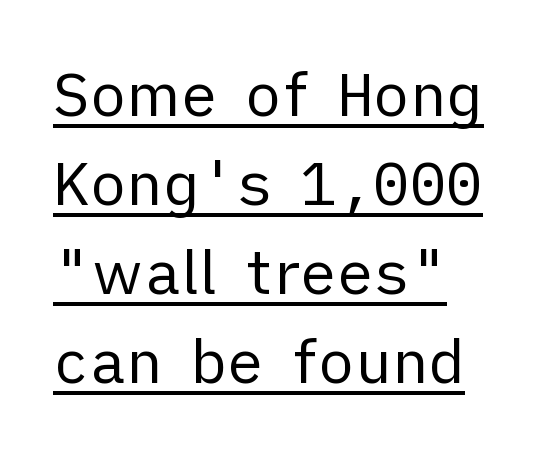
Q: Is the text bold? A: No.
Q: Is the text italic (slanted)? A: No, it is upright.
Q: Is the typeface a serif or a sans-serif typeface? A: Sans-serif.
Q: Is the text underlined? A: Yes.
Q: Is the spacing between letters normal or unusually wide? A: Normal.
Q: Is the spacing between lines tight, normal or loose? A: Normal.
Q: Width (condensed, normal, or wide)? A: Normal.
Q: Stroke contrast? A: Low.
Q: x-height? A: Medium.
Q: Monospaced? A: No.
